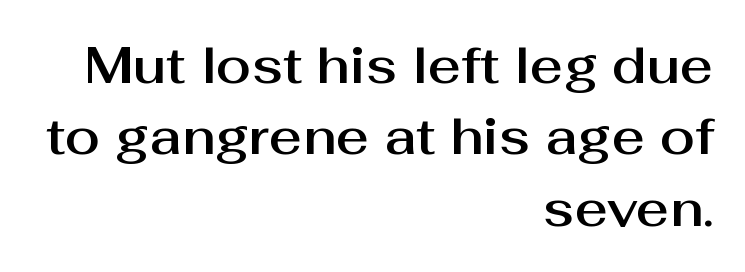
How would I describe the line gaps? Plain and ordinary. Each line ends at the same right margin while the left side varies. Typographically, this falls in the sans-serif category. Ordinary non-slanted type is in use.
